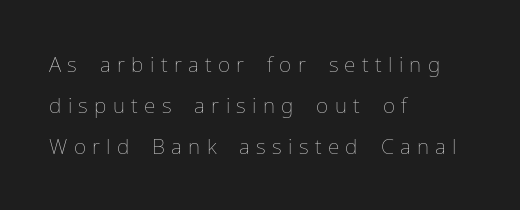
The letterforms stand isolated, each surrounded by extra space. If you drew a ruler down the left edge, every line would touch it. A quiet, ordinary-to-light weight characterises the typeface. Regarding leading, the lines here are spaced well apart. Posture: straight, roman, zero tilt. The zone under the glyphs is completely vacant.
